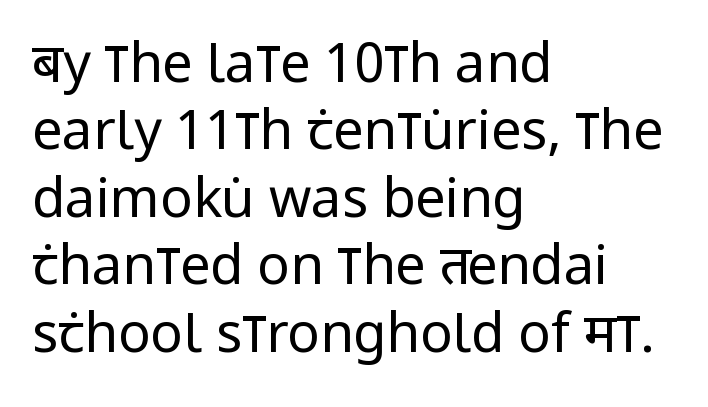
Q: Is the text bold? A: No.
Q: Is the text italic (slanted)? A: No, it is upright.
Q: Is the typeface a serif or a sans-serif typeface? A: Sans-serif.
Q: Is the text underlined? A: No.
Q: How is the paragraph aligned? A: Left-aligned.
Q: Is the spacing between letters normal or unusually wide? A: Normal.
Q: Is the spacing between lines tight, normal or loose? A: Normal.
Q: Width (condensed, normal, or wide)? A: Condensed.
Q: Stroke contrast? A: Low.
Q: x-height? A: Large.
Q: Monospaced? A: No.
